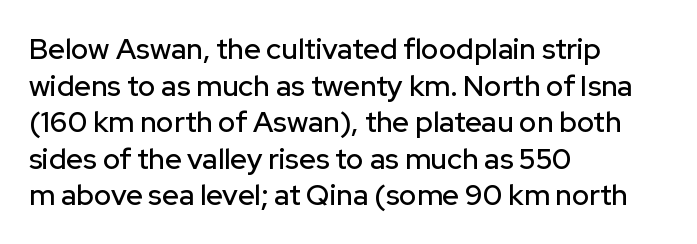
Q: Is the text italic (slanted)? A: No, it is upright.
Q: Is the typeface a serif or a sans-serif typeface? A: Sans-serif.
Q: Is the text underlined? A: No.
Q: How is the paragraph aligned? A: Left-aligned.
Q: Is the spacing between letters normal or unusually wide? A: Normal.
Q: Is the spacing between lines tight, normal or loose? A: Normal.
Q: Width (condensed, normal, or wide)? A: Normal.
Q: Stroke contrast? A: Low.
Q: x-height? A: Medium.
Q: Monospaced? A: No.
